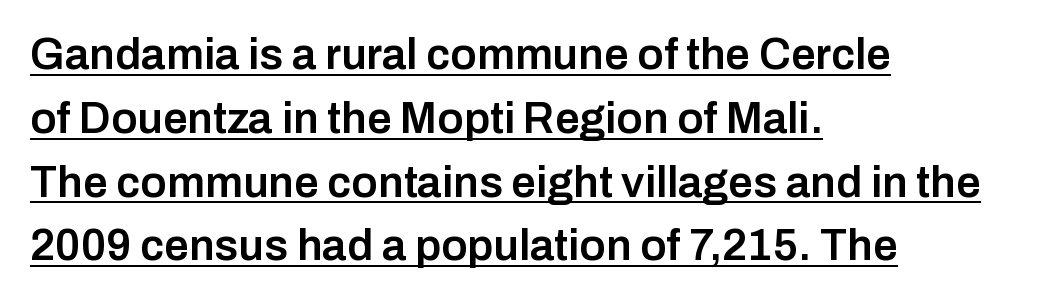
The image shows 44 px semibold sans-serif type, upright; set left-aligned, normal line spacing (1.45x), normal letter spacing, underlined; low stroke contrast and a medium x-height.
